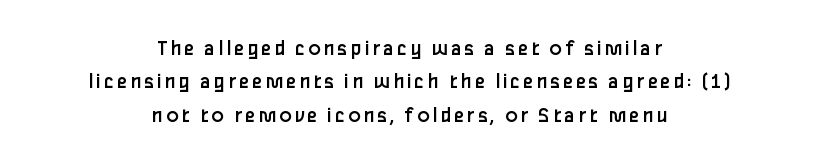
Q: Is the text bold? A: No.
Q: Is the text italic (slanted)? A: No, it is upright.
Q: Is the text underlined? A: No.
Q: How is the paragraph aligned? A: Centered.
Q: Is the spacing between lines tight, normal or loose? A: Normal.
